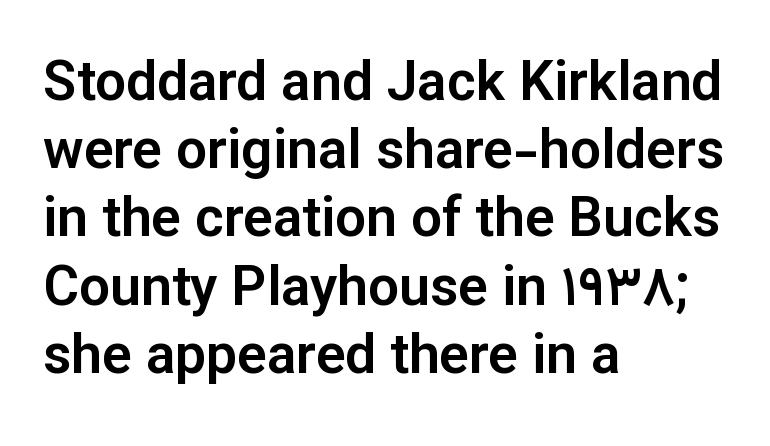
Q: Is the text italic (slanted)? A: No, it is upright.
Q: Is the typeface a serif or a sans-serif typeface? A: Sans-serif.
Q: Is the text underlined? A: No.
Q: How is the paragraph aligned? A: Left-aligned.
Q: Is the spacing between letters normal or unusually wide? A: Normal.
Q: Width (condensed, normal, or wide)? A: Normal.
Q: Stroke contrast? A: Low.
Q: x-height? A: Medium.
Q: Monospaced? A: No.
